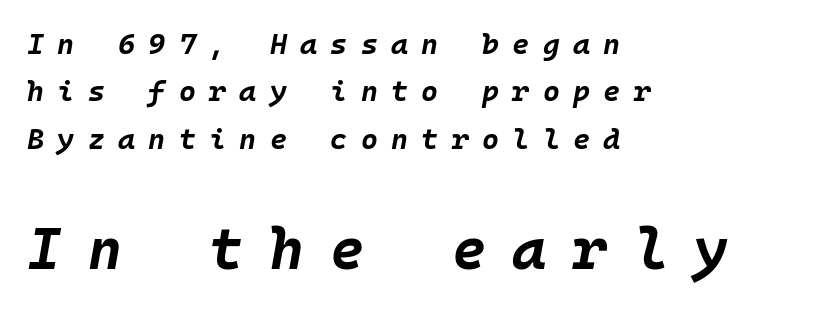
The image shows 58 px bold type, italic (leaning right), monospaced; set left-aligned, normal line spacing (1.63x), unusually wide letter spacing (+0.46 em), not underlined; the second (bottom) block is 2.0x larger; low stroke contrast and a large x-height.
